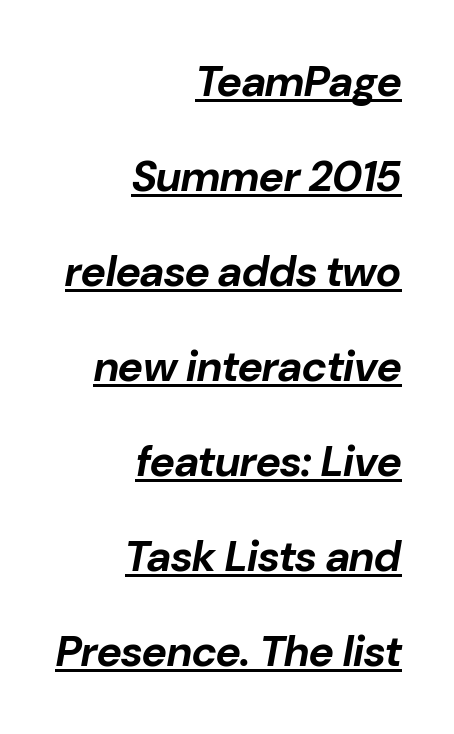
{"italic": "yes", "lean": "right", "slant_degrees": 10, "bold": "yes", "weight": "bold", "width": "normal", "stroke_contrast": "low", "x_height": "medium", "monospaced": "no", "underline": "yes", "align": "right", "line_spacing": "loose", "line_spacing_ratio": 2.21, "letter_spacing": "normal", "letter_spacing_em": 0.0, "glyph_px": 43}
